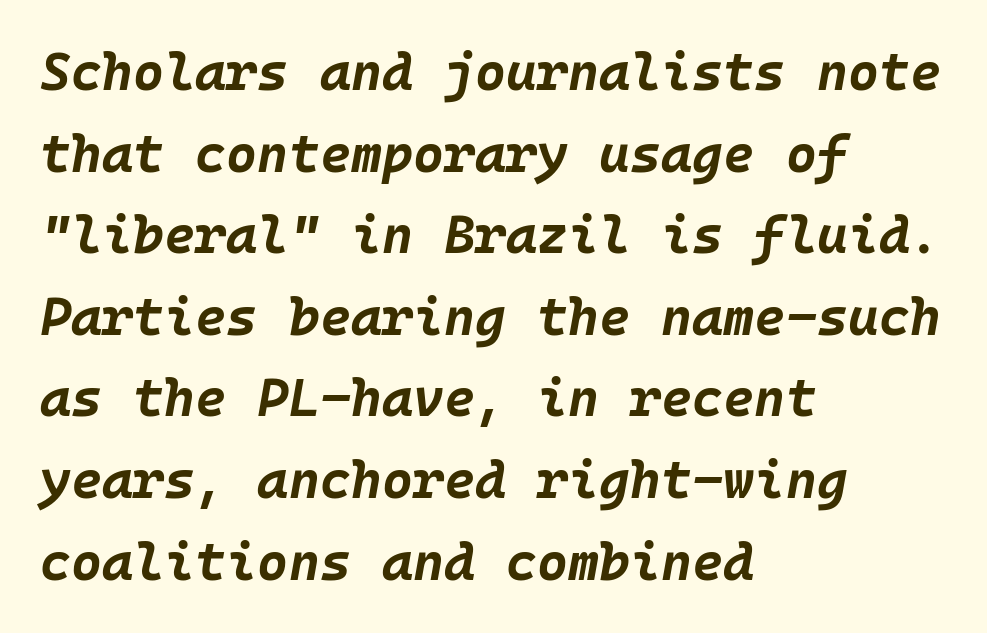
{"italic": "yes", "lean": "right", "slant_degrees": 10, "bold": "yes", "weight": "bold", "width": "normal", "stroke_contrast": "low", "x_height": "large", "underline": "no", "align": "left", "line_spacing": "normal", "line_spacing_ratio": 1.54, "letter_spacing": "normal", "letter_spacing_em": 0.0, "glyph_px": 53}
